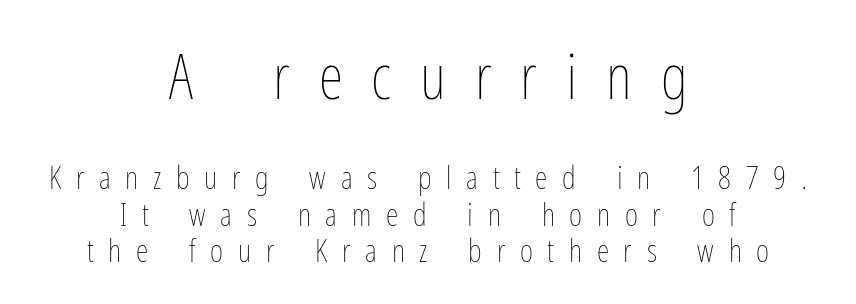
Vertically, the passage feels compressed, each row crowding the next. The composition opens big and finishes small. The passage is arranged like a title page — every line centered. Spacing verdict: proportional, widths tailored to each character. Observe the wide spacing: letters keep a clear distance from each other.
